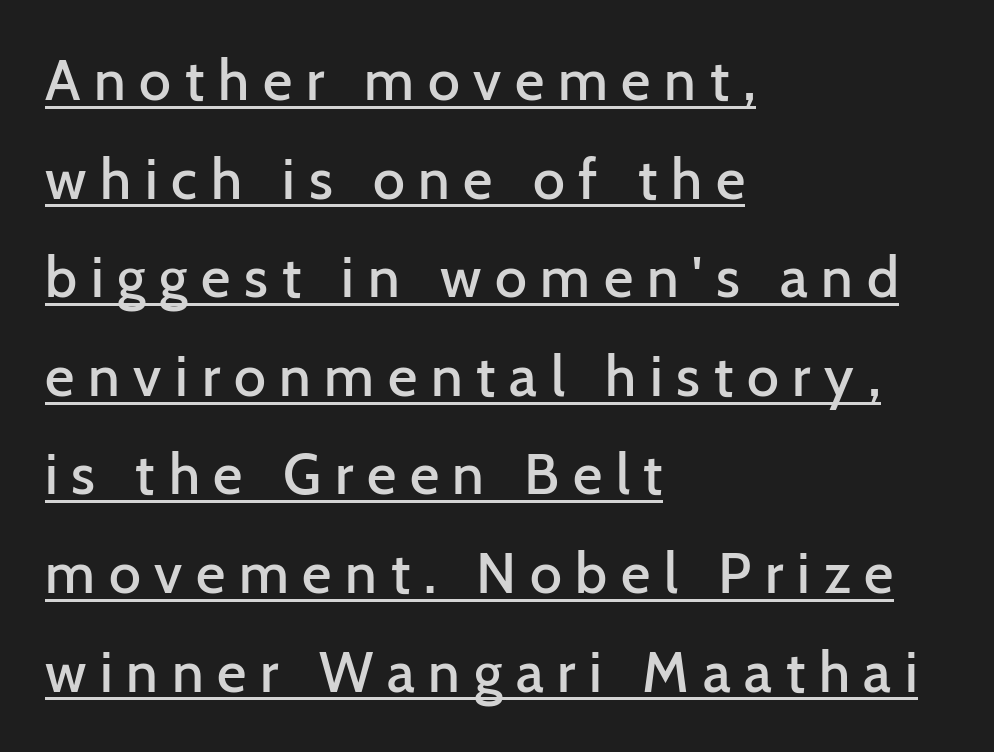
{"serif": "no", "italic": "no", "bold": "semi", "weight": "semibold", "width": "normal", "stroke_contrast": "low", "x_height": "medium", "monospaced": "no", "underline": "yes", "align": "left", "line_spacing_ratio": 1.73, "letter_spacing": "wide", "letter_spacing_em": 0.24, "glyph_px": 57}
